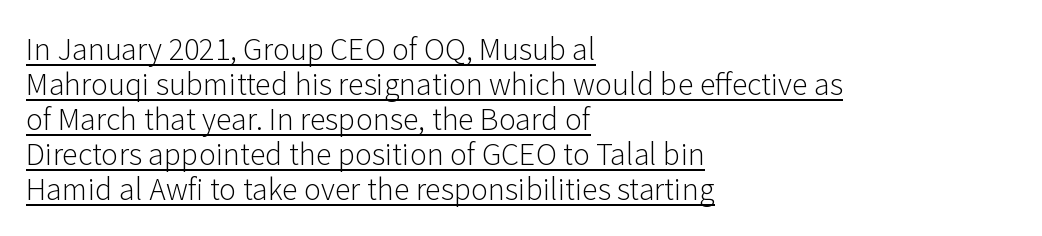
Each line of the rendering has a horizontal stroke beneath the glyphs. Character widths vary here, with narrow letters taking less room than wide ones. Unbolded letterforms with no extra heft. The passage shown is typeset with a sans-serif family. Honestly, the letter spacing is just normal — you wouldn't notice it. Upright lettering throughout.
